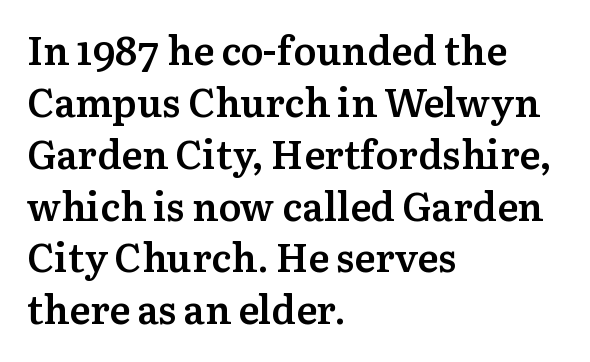
Q: Is the text bold? A: Semi-bold.
Q: Is the text italic (slanted)? A: No, it is upright.
Q: Is the typeface a serif or a sans-serif typeface? A: Serif.
Q: Is the text underlined? A: No.
Q: How is the paragraph aligned? A: Left-aligned.
Q: Is the spacing between letters normal or unusually wide? A: Normal.
Q: Is the spacing between lines tight, normal or loose? A: Normal.
Q: Width (condensed, normal, or wide)? A: Normal.
Q: Stroke contrast? A: Medium.
Q: x-height? A: Medium.
Q: Monospaced? A: No.
